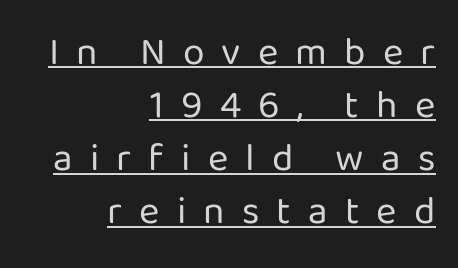
{"serif": "no", "italic": "no", "bold": "no", "weight": "regular", "width": "normal", "stroke_contrast": "low", "x_height": "medium", "monospaced": "no", "underline": "yes", "align": "right", "line_spacing": "normal", "line_spacing_ratio": 1.36, "letter_spacing": "wide", "letter_spacing_em": 0.44, "glyph_px": 39}
